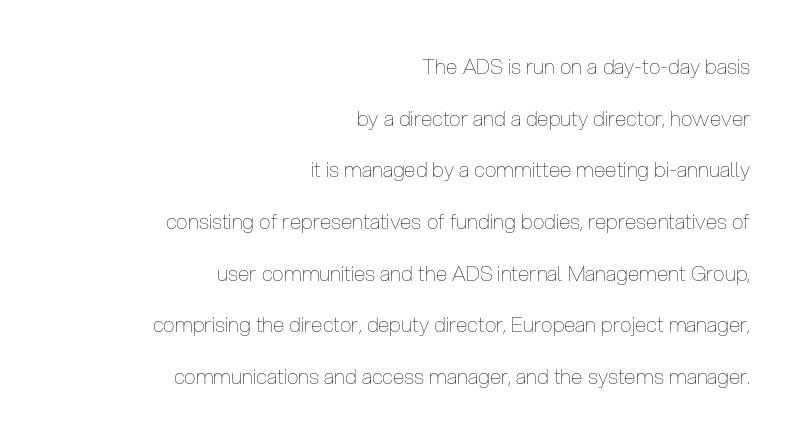
{"italic": "no", "bold": "no", "underline": "no", "align": "right", "line_spacing": "loose", "line_spacing_ratio": 2.46, "letter_spacing": "normal", "letter_spacing_em": 0.0, "glyph_px": 21}
